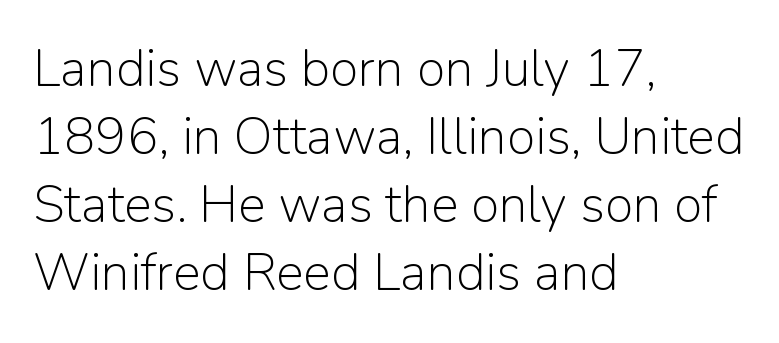
Q: Is the text bold? A: No.
Q: Is the text italic (slanted)? A: No, it is upright.
Q: Is the typeface a serif or a sans-serif typeface? A: Sans-serif.
Q: Is the text underlined? A: No.
Q: How is the paragraph aligned? A: Left-aligned.
Q: Is the spacing between letters normal or unusually wide? A: Normal.
Q: Is the spacing between lines tight, normal or loose? A: Normal.
Q: Width (condensed, normal, or wide)? A: Normal.
Q: Stroke contrast? A: Low.
Q: x-height? A: Medium.
Q: Monospaced? A: No.
